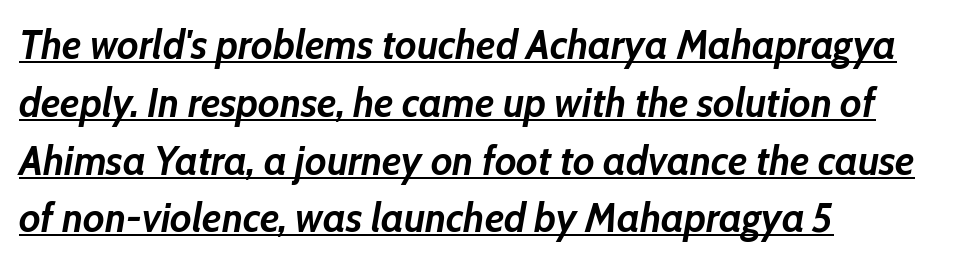
The image shows 41 px semibold type, italic (leaning right); set left-aligned, normal line spacing (1.41x), normal letter spacing, underlined; low stroke contrast and a medium x-height.
